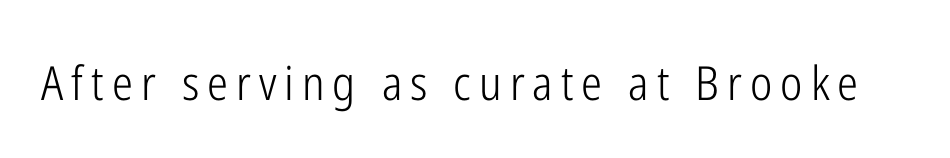
Q: Is the text bold? A: No.
Q: Is the text italic (slanted)? A: No, it is upright.
Q: Is the typeface a serif or a sans-serif typeface? A: Sans-serif.
Q: Is the text underlined? A: No.
Q: Width (condensed, normal, or wide)? A: Condensed.
Q: Stroke contrast? A: Low.
Q: x-height? A: Medium.
Q: Monospaced? A: No.
